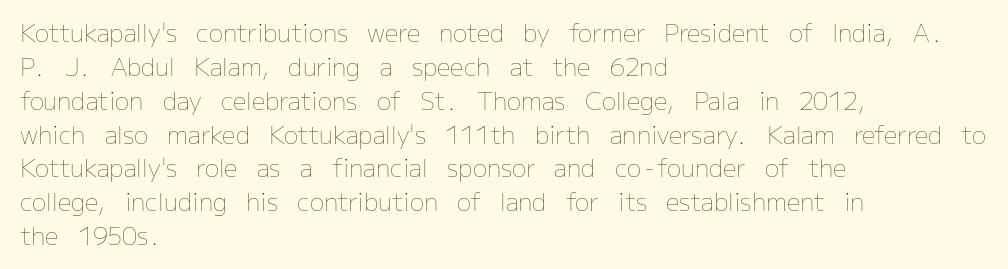
Decoration check: the copy has no underline. Teacher's note: observe the even left margin — that is flush-left alignment. Interline gaps are of average width in this sample. No chunkiness to these letters — they're not bold. These lines were composed using upright roman letters.
